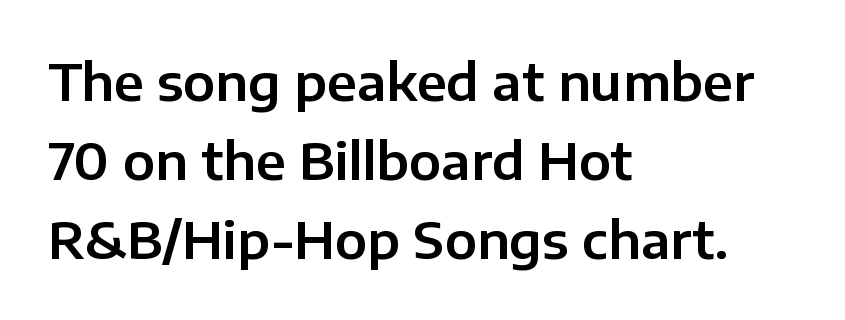
Q: Is the text italic (slanted)? A: No, it is upright.
Q: Is the typeface a serif or a sans-serif typeface? A: Sans-serif.
Q: Is the text underlined? A: No.
Q: How is the paragraph aligned? A: Left-aligned.
Q: Is the spacing between letters normal or unusually wide? A: Normal.
Q: Is the spacing between lines tight, normal or loose? A: Normal.
Q: Width (condensed, normal, or wide)? A: Normal.
Q: Stroke contrast? A: Low.
Q: x-height? A: Medium.
Q: Monospaced? A: No.
